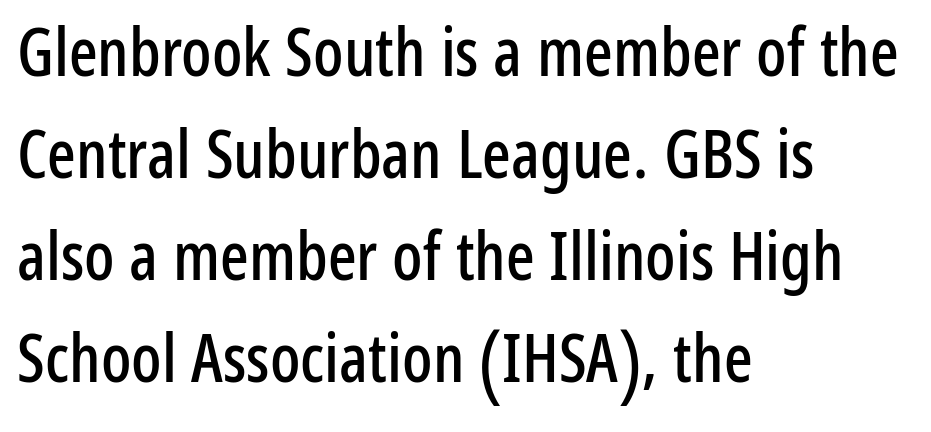
Q: Is the text italic (slanted)? A: No, it is upright.
Q: Is the typeface a serif or a sans-serif typeface? A: Sans-serif.
Q: Is the text underlined? A: No.
Q: How is the paragraph aligned? A: Left-aligned.
Q: Is the spacing between letters normal or unusually wide? A: Normal.
Q: Is the spacing between lines tight, normal or loose? A: Normal.
Q: Width (condensed, normal, or wide)? A: Condensed.
Q: Stroke contrast? A: Low.
Q: x-height? A: Medium.
Q: Monospaced? A: No.
